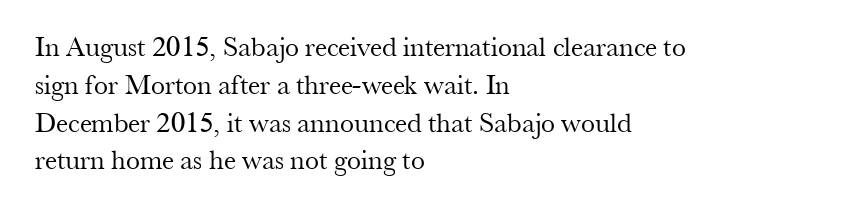
The image shows 28 px regular-weight serif type, upright; set left-aligned, normal line spacing (1.35x), normal letter spacing, not underlined; medium stroke contrast and a small x-height.
